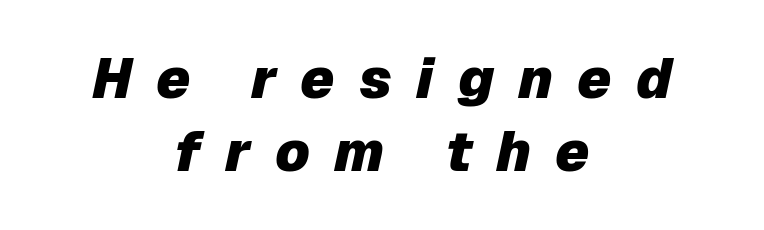
Pretty heavy lettering here — definitely bold. Notice how the stems are inclined rather than vertical — that's the hallmark of italics. Decoration check: the copy has no underline. Students, observe: this is what conventionally led text looks like. Each letter keeps its own natural width here, so spacing adapts to shape. Neither beginnings nor endings align; midpoints do.
